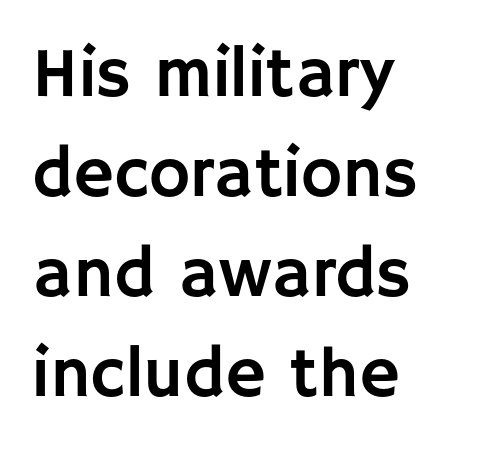
Q: Is the text italic (slanted)? A: No, it is upright.
Q: Is the typeface a serif or a sans-serif typeface? A: Sans-serif.
Q: Is the text underlined? A: No.
Q: How is the paragraph aligned? A: Left-aligned.
Q: Is the spacing between letters normal or unusually wide? A: Normal.
Q: Is the spacing between lines tight, normal or loose? A: Normal.
Q: Width (condensed, normal, or wide)? A: Normal.
Q: Stroke contrast? A: Low.
Q: x-height? A: Large.
Q: Monospaced? A: No.
